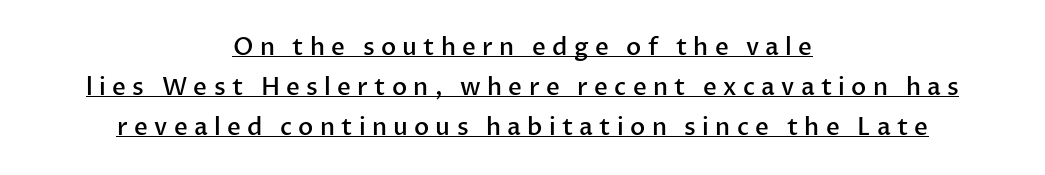
Q: Is the text bold? A: Semi-bold.
Q: Is the text italic (slanted)? A: No, it is upright.
Q: Is the text underlined? A: Yes.
Q: How is the paragraph aligned? A: Centered.
Q: Is the spacing between letters normal or unusually wide? A: Unusually wide.
Q: Is the spacing between lines tight, normal or loose? A: Normal.
